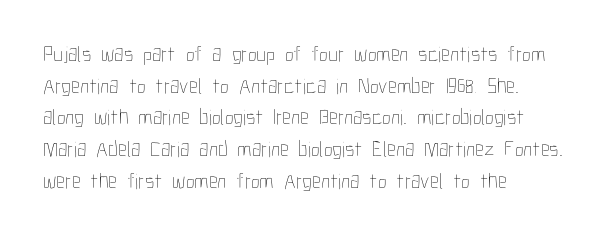
{"italic": "no", "bold": "no", "underline": "no", "align": "left", "line_spacing": "normal", "line_spacing_ratio": 1.44, "letter_spacing": "normal", "letter_spacing_em": 0.0, "glyph_px": 22}
